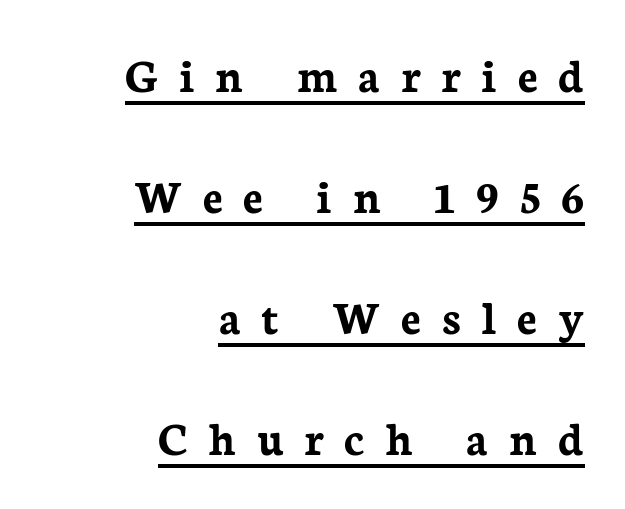
Q: Is the text bold? A: Yes.
Q: Is the text italic (slanted)? A: No, it is upright.
Q: Is the typeface a serif or a sans-serif typeface? A: Serif.
Q: Is the text underlined? A: Yes.
Q: How is the paragraph aligned? A: Right-aligned.
Q: Is the spacing between letters normal or unusually wide? A: Unusually wide.
Q: Is the spacing between lines tight, normal or loose? A: Loose.
Q: Width (condensed, normal, or wide)? A: Normal.
Q: Stroke contrast? A: Low.
Q: x-height? A: Medium.
Q: Monospaced? A: No.
